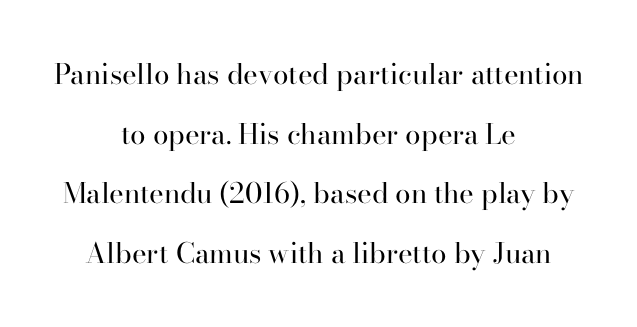
Every character sits straight up, as roman type does. Students, note that the glyphs here touch the page at normal intervals. The strokes are not fattened; the text isn't bold. These lines are rendered in a variable-pitch font. Letters rest on an invisible, unmarked baseline.
